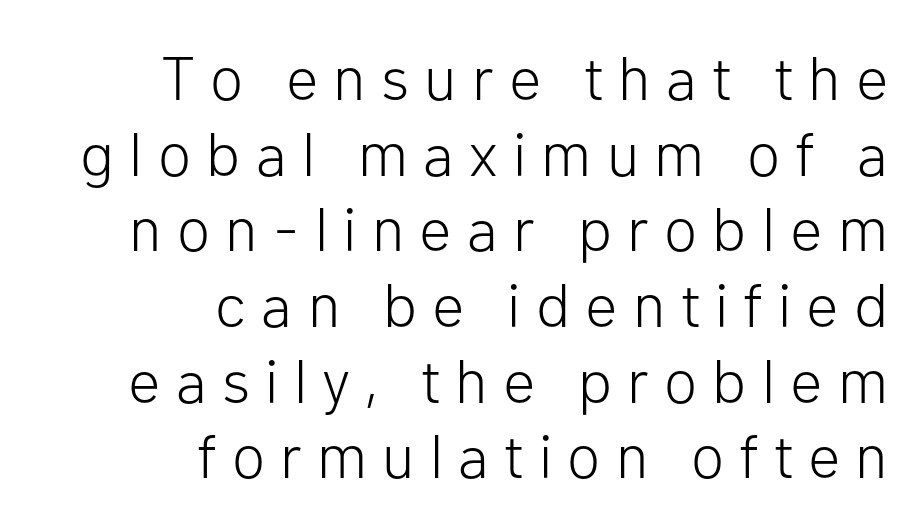
{"serif": "no", "italic": "no", "bold": "no", "weight": "light", "width": "normal", "stroke_contrast": "low", "x_height": "medium", "monospaced": "no", "underline": "no", "align": "right", "line_spacing_ratio": 1.24, "letter_spacing": "wide", "letter_spacing_em": 0.25, "glyph_px": 61}
